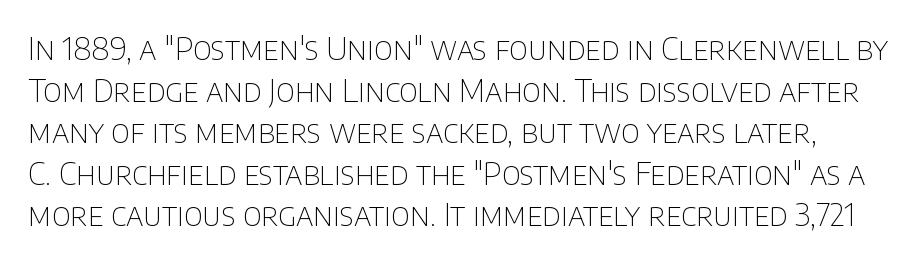
Q: Is the text bold? A: No.
Q: Is the text italic (slanted)? A: No, it is upright.
Q: Is the typeface a serif or a sans-serif typeface? A: Sans-serif.
Q: Is the text underlined? A: No.
Q: Is the spacing between letters normal or unusually wide? A: Normal.
Q: Is the spacing between lines tight, normal or loose? A: Normal.
Q: Width (condensed, normal, or wide)? A: Normal.
Q: Stroke contrast? A: Low.
Q: x-height? A: Large.
Q: Monospaced? A: No.
